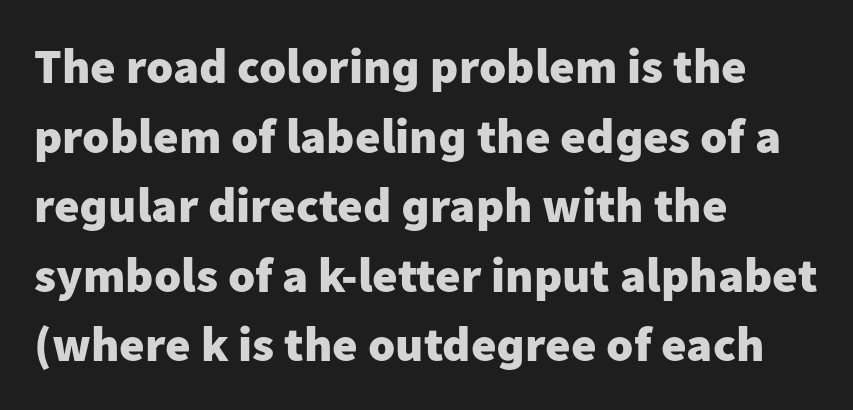
The image shows 49 px heavy sans-serif type, upright; set left-aligned, normal line spacing (1.42x), normal letter spacing, not underlined; low stroke contrast and a medium x-height.
